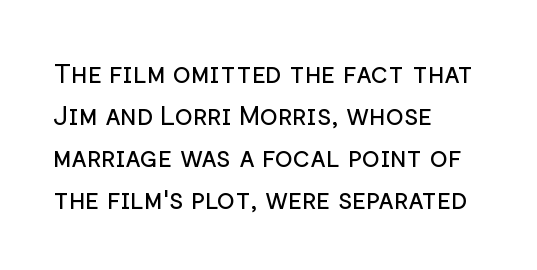
Anything drawn beneath the words? Only blank space. Each word holds together tightly as a unit, with standard inter-letter gaps. Each stroke keeps to a modest, everyday thickness or less. Normally led — the rows are evenly, conventionally spaced. In CSS terms this would be text-align: left. Does the lettering tilt? It doesn't — this is upright.
